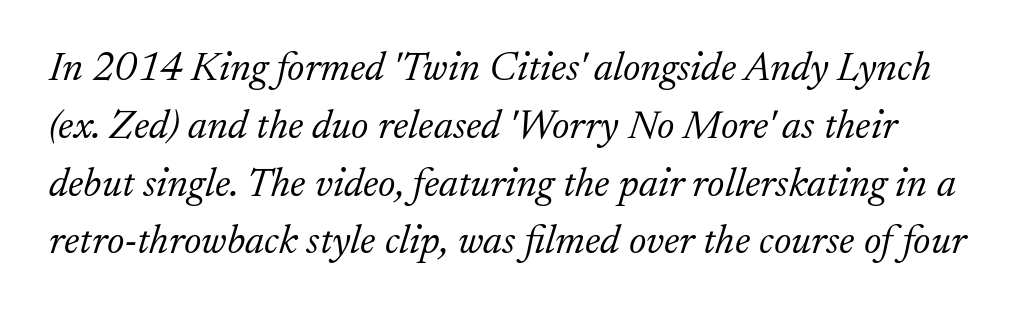
Q: Is the text bold? A: No.
Q: Is the text italic (slanted)? A: Yes, it leans right by about 17 degrees.
Q: Is the typeface a serif or a sans-serif typeface? A: Serif.
Q: Is the text underlined? A: No.
Q: Is the spacing between letters normal or unusually wide? A: Normal.
Q: Is the spacing between lines tight, normal or loose? A: Normal.
Q: Width (condensed, normal, or wide)? A: Normal.
Q: Stroke contrast? A: Low.
Q: x-height? A: Small.
Q: Monospaced? A: No.
